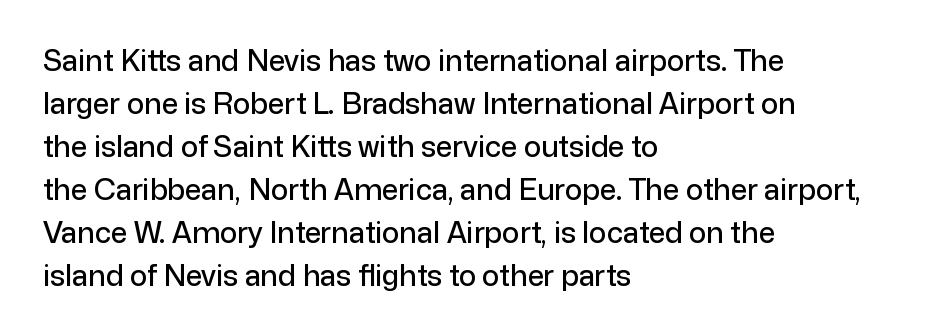
The image shows 29 px sans-serif type, upright; set left-aligned, normal line spacing (1.48x), normal letter spacing, not underlined; low stroke contrast and a medium x-height.
